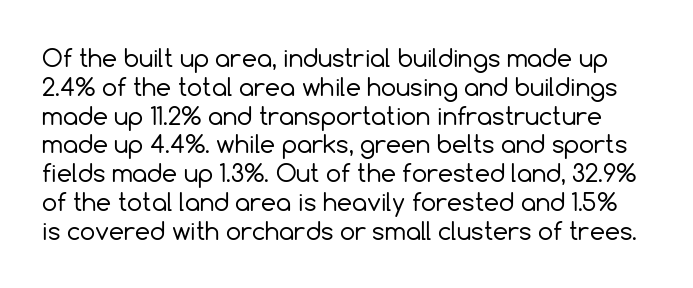
{"italic": "no", "bold": "no", "underline": "no", "line_spacing_ratio": 1.2, "letter_spacing": "normal", "letter_spacing_em": 0.0, "glyph_px": 24}
